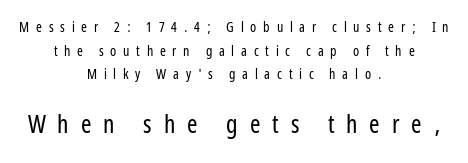
The image shows 25 px text type, upright; set centered, normal line spacing (1.68x), unusually wide letter spacing (+0.48 em), not underlined; the second (bottom) block is 1.79x larger.
